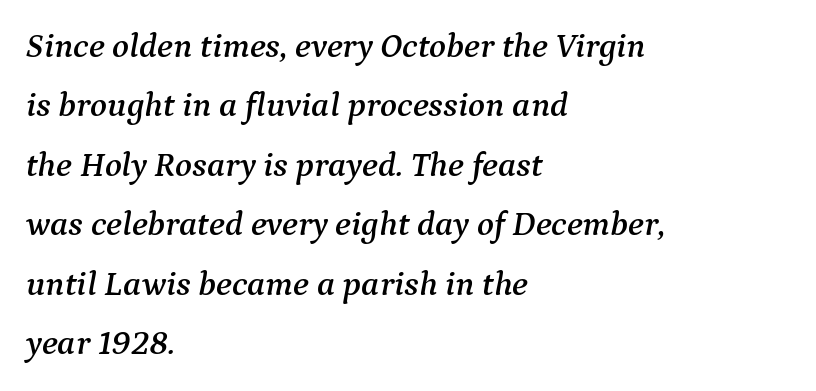
{"serif": "yes", "italic": "yes", "lean": "right", "slant_degrees": 9, "width": "normal", "stroke_contrast": "medium", "x_height": "medium", "monospaced": "no", "underline": "no", "align": "left", "line_spacing": "normal", "line_spacing_ratio": 1.7, "letter_spacing": "normal", "letter_spacing_em": 0.0, "glyph_px": 35}
